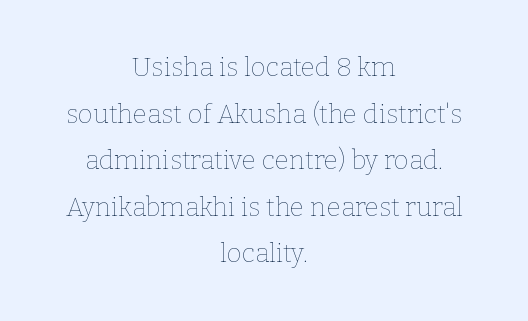
{"italic": "no", "bold": "no", "underline": "no", "align": "center", "line_spacing_ratio": 1.79, "letter_spacing": "normal", "letter_spacing_em": 0.0, "glyph_px": 26}
